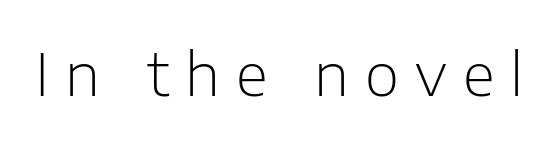
The image shows 59 px light sans-serif type, upright; set unusually wide letter spacing (+0.27 em), not underlined; low stroke contrast and a medium x-height.
